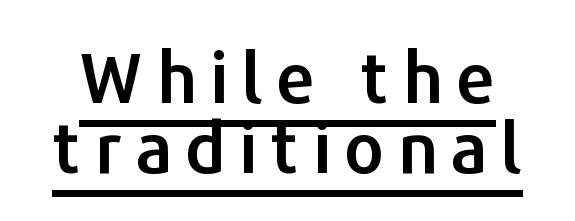
{"serif": "no", "italic": "no", "width": "normal", "stroke_contrast": "low", "x_height": "medium", "monospaced": "no", "underline": "yes", "line_spacing": "tight", "line_spacing_ratio": 1.0, "glyph_px": 70}
